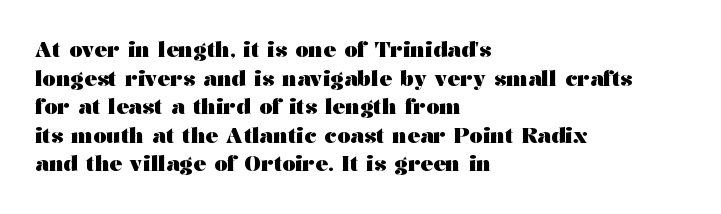
Q: Is the text bold? A: Yes.
Q: Is the text italic (slanted)? A: No, it is upright.
Q: Is the text underlined? A: No.
Q: How is the paragraph aligned? A: Left-aligned.
Q: Is the spacing between letters normal or unusually wide? A: Normal.
Q: Is the spacing between lines tight, normal or loose? A: Normal.
